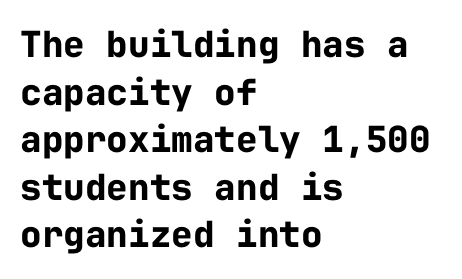
Q: Is the text bold? A: Yes.
Q: Is the text italic (slanted)? A: No, it is upright.
Q: Is the typeface a serif or a sans-serif typeface? A: Sans-serif.
Q: Is the text underlined? A: No.
Q: How is the paragraph aligned? A: Left-aligned.
Q: Is the spacing between letters normal or unusually wide? A: Normal.
Q: Is the spacing between lines tight, normal or loose? A: Normal.
Q: Width (condensed, normal, or wide)? A: Normal.
Q: Stroke contrast? A: Low.
Q: x-height? A: Medium.
Q: Monospaced? A: Yes.
